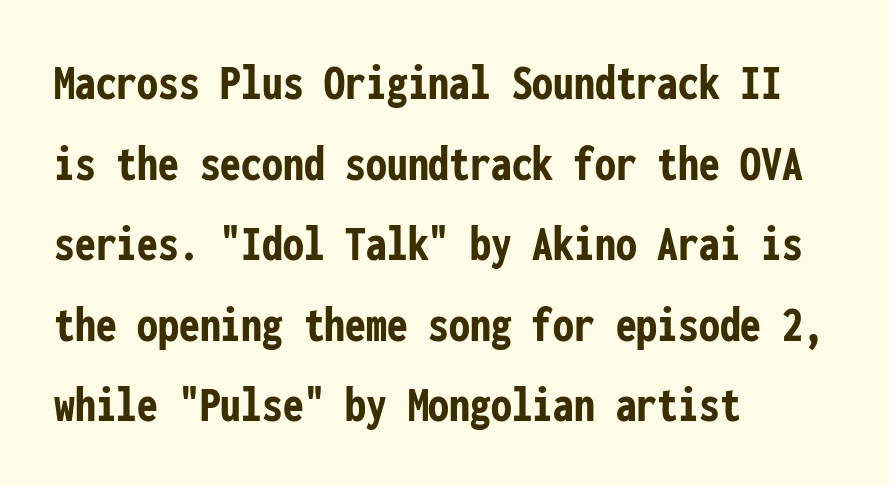
The image shows 52 px semibold, condensed sans-serif type, upright, monospaced; set left-aligned, normal line spacing (1.55x), normal letter spacing, not underlined; low stroke contrast and a medium x-height.
